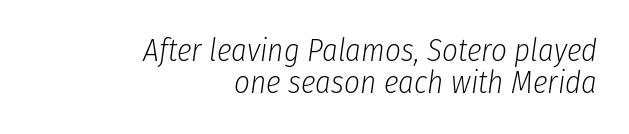
Tracking value appears to be zero — textbook default spacing. Yep, that's italic — everything's leaning. These lines stack with their right ends in a neat column. A light-to-regular cut is what we see here.
